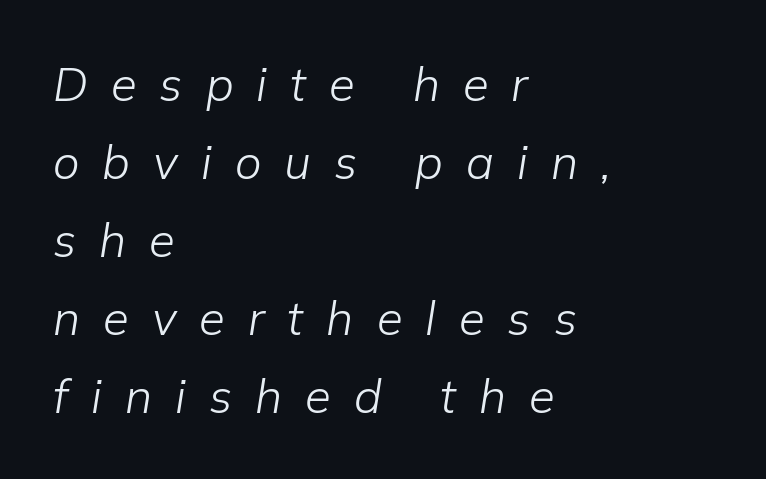
Q: Is the text bold? A: No.
Q: Is the text italic (slanted)? A: Yes, it leans right by about 9 degrees.
Q: Is the text underlined? A: No.
Q: How is the paragraph aligned? A: Left-aligned.
Q: Is the spacing between letters normal or unusually wide? A: Unusually wide.
Q: Is the spacing between lines tight, normal or loose? A: Normal.
Q: Width (condensed, normal, or wide)? A: Normal.
Q: Stroke contrast? A: Low.
Q: x-height? A: Medium.
Q: Monospaced? A: No.
